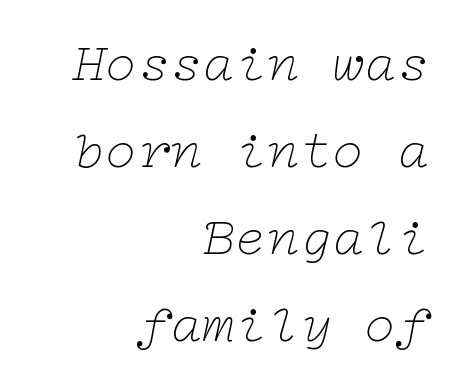
Q: Is the text bold? A: No.
Q: Is the text italic (slanted)? A: Yes, it leans right by about 12 degrees.
Q: Is the typeface a serif or a sans-serif typeface? A: Serif.
Q: Is the text underlined? A: No.
Q: How is the paragraph aligned? A: Right-aligned.
Q: Is the spacing between letters normal or unusually wide? A: Normal.
Q: Is the spacing between lines tight, normal or loose? A: Normal.
Q: Width (condensed, normal, or wide)? A: Wide.
Q: Stroke contrast? A: Low.
Q: x-height? A: Medium.
